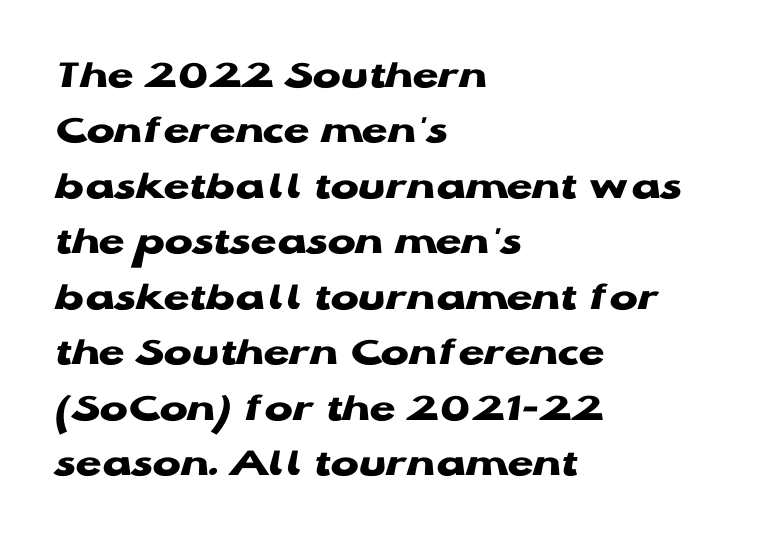
{"serif": "no", "italic": "no", "bold": "yes", "weight": "heavy", "width": "wide", "stroke_contrast": "low", "x_height": "medium", "monospaced": "no", "underline": "no", "align": "left", "line_spacing": "normal", "line_spacing_ratio": 1.32, "letter_spacing": "normal", "letter_spacing_em": 0.0, "glyph_px": 42}
